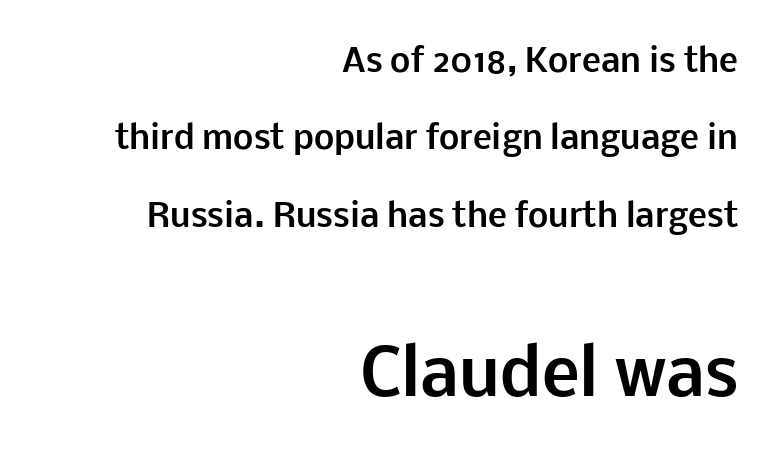
Every character sits straight up, as roman type does. Size hierarchy here favors the trailing block over the leading one. Spacing verdict: proportional, widths tailored to each character. The words here are not underlined. The typesetting leans heavy: a genuine bold.
